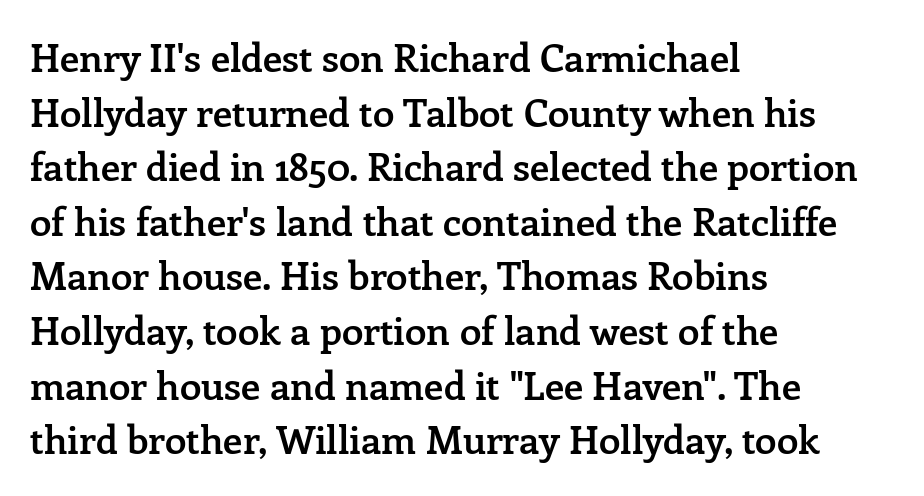
The image shows 39 px semibold serif type, upright; set left-aligned, normal line spacing (1.4x), normal letter spacing, not underlined; low stroke contrast and a medium x-height.
